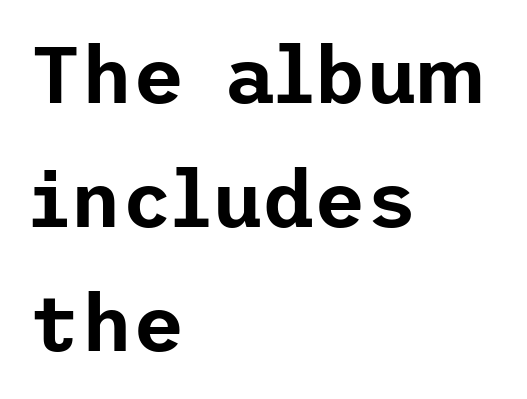
{"serif": "no", "italic": "no", "width": "normal", "stroke_contrast": "low", "x_height": "medium", "underline": "no", "align": "left", "line_spacing": "normal", "line_spacing_ratio": 1.57, "letter_spacing": "normal", "letter_spacing_em": 0.0, "glyph_px": 79}
